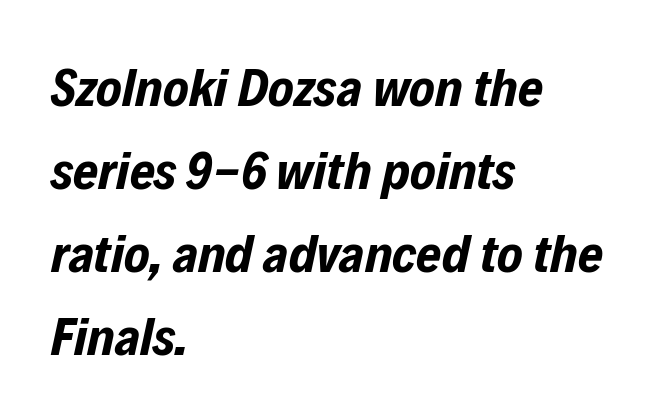
The image shows 54 px bold, condensed type, italic (leaning right); set left-aligned, normal line spacing (1.54x), normal letter spacing, not underlined; low stroke contrast and a medium x-height.
